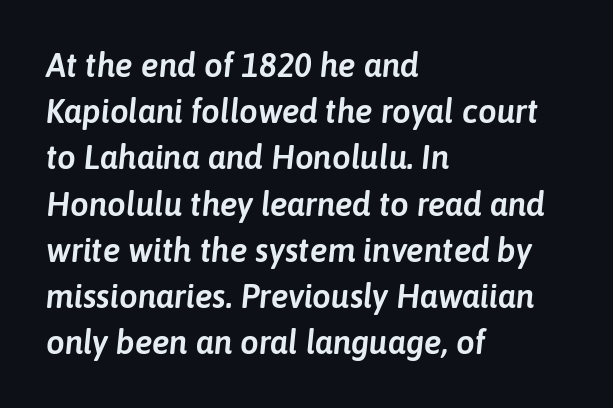
Q: Is the text italic (slanted)? A: Yes, it leans right by about 6 degrees.
Q: Is the text underlined? A: No.
Q: How is the paragraph aligned? A: Left-aligned.
Q: Is the spacing between letters normal or unusually wide? A: Normal.
Q: Is the spacing between lines tight, normal or loose? A: Normal.
Q: Width (condensed, normal, or wide)? A: Normal.
Q: Stroke contrast? A: Low.
Q: x-height? A: Medium.
Q: Monospaced? A: No.
